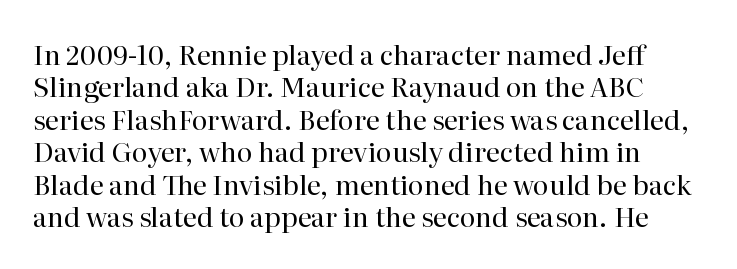
{"italic": "no", "bold": "no", "underline": "no", "line_spacing_ratio": 1.2, "letter_spacing": "normal", "letter_spacing_em": 0.0, "glyph_px": 27}
